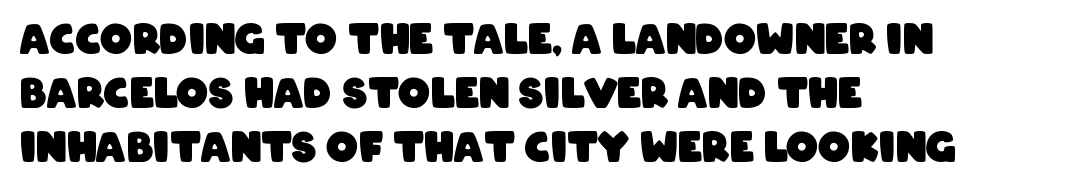
The image shows 40 px heavy, condensed sans-serif type; set left-aligned, normal line spacing (1.35x), normal letter spacing, not underlined; low stroke contrast and a large x-height.
